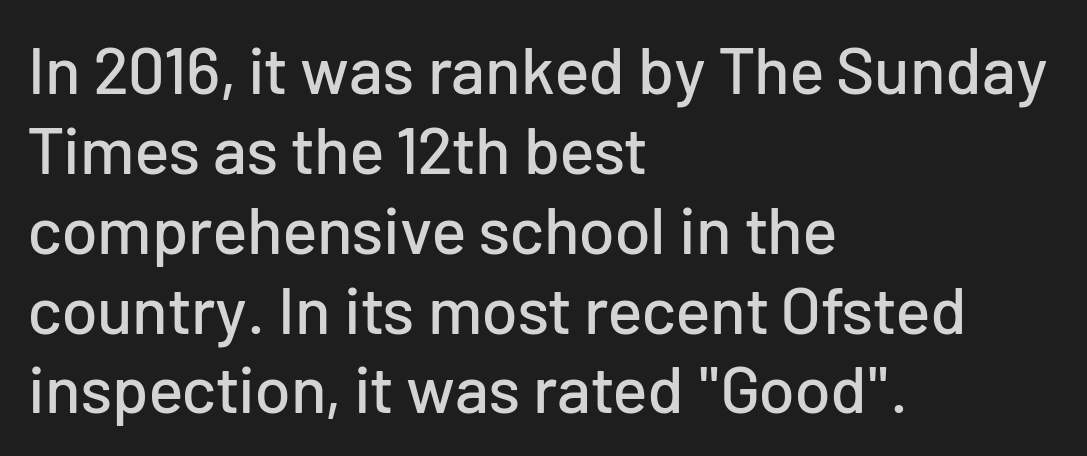
{"serif": "no", "italic": "no", "width": "normal", "stroke_contrast": "low", "x_height": "medium", "monospaced": "no", "underline": "no", "align": "left", "line_spacing_ratio": 1.21, "letter_spacing": "normal", "letter_spacing_em": 0.0, "glyph_px": 66}
